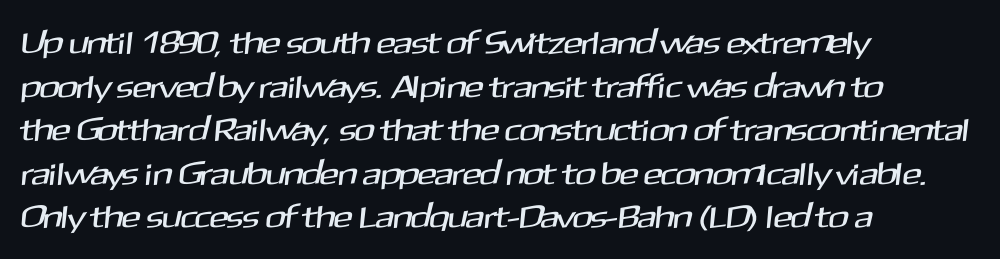
The image shows 32 px sans-serif type; set left-aligned, normal line spacing (1.36x), normal letter spacing, not underlined; medium stroke contrast and a medium x-height.
